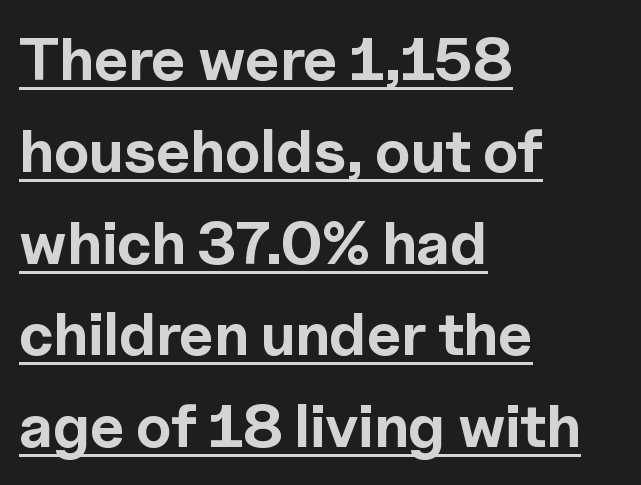
{"serif": "no", "italic": "no", "bold": "yes", "weight": "bold", "width": "normal", "x_height": "medium", "monospaced": "no", "underline": "yes", "align": "left", "line_spacing": "normal", "line_spacing_ratio": 1.53, "letter_spacing": "normal", "letter_spacing_em": 0.0, "glyph_px": 60}
